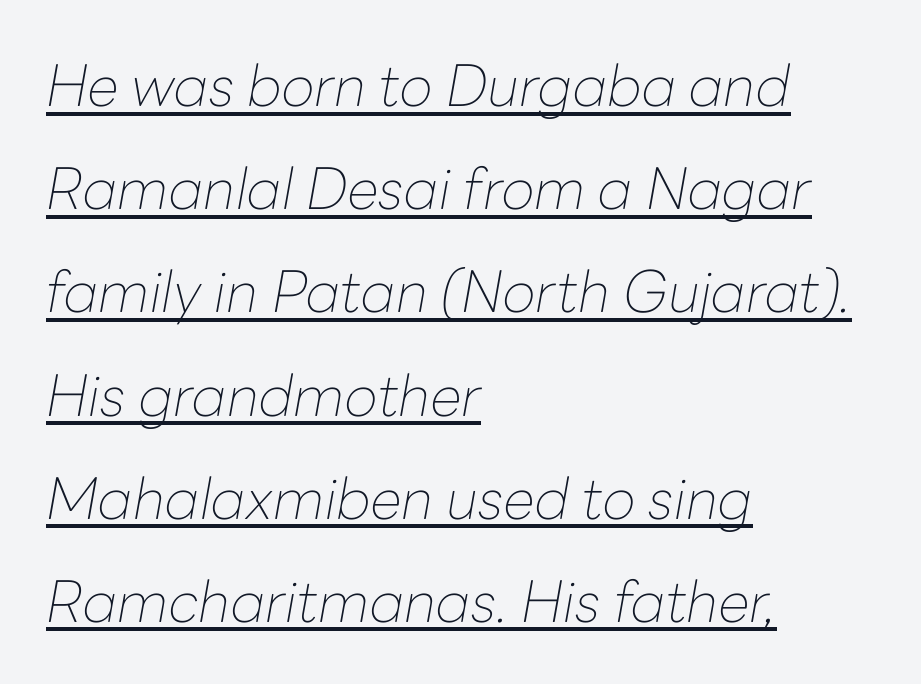
{"italic": "yes", "lean": "right", "slant_degrees": 10, "bold": "no", "weight": "thin", "width": "normal", "stroke_contrast": "low", "x_height": "medium", "monospaced": "no", "underline": "yes", "align": "left", "line_spacing_ratio": 1.81, "letter_spacing": "normal", "letter_spacing_em": 0.0, "glyph_px": 57}
